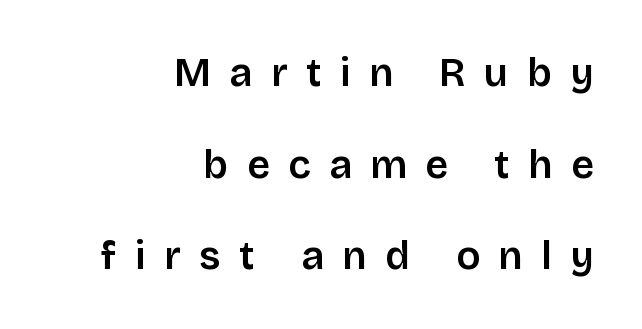
Q: Is the text italic (slanted)? A: No, it is upright.
Q: Is the typeface a serif or a sans-serif typeface? A: Sans-serif.
Q: Is the text underlined? A: No.
Q: How is the paragraph aligned? A: Right-aligned.
Q: Is the spacing between letters normal or unusually wide? A: Unusually wide.
Q: Is the spacing between lines tight, normal or loose? A: Loose.
Q: Width (condensed, normal, or wide)? A: Normal.
Q: Stroke contrast? A: Low.
Q: x-height? A: Large.
Q: Monospaced? A: No.
